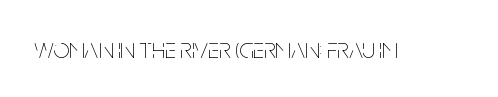
The image shows 28 px thin, condensed type, upright; set normal letter spacing, not underlined; low stroke contrast and a large x-height.
